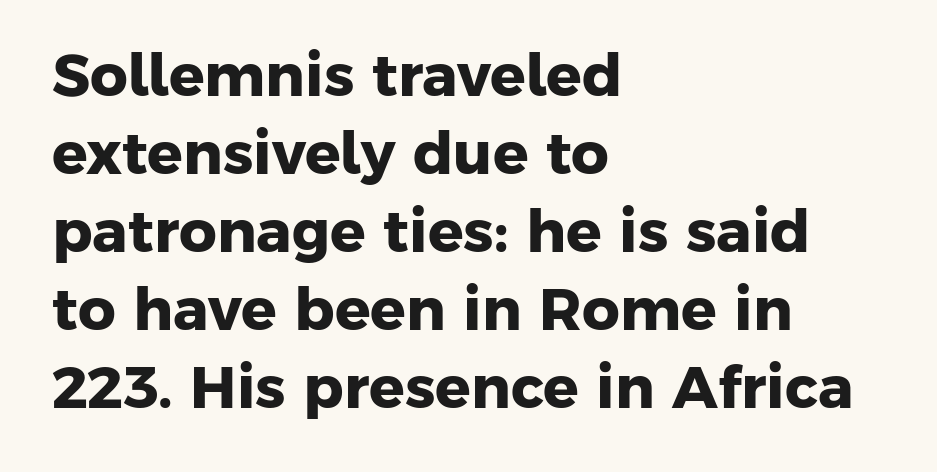
The line texture is even and compact thanks to regular tracking. Quick note: underline off. One-word summary of the alignment: left. A normal amount of white space separates one row of letters from the next. Stroke thickness is high; the sample reads as a true bold. Examine the stroke ends and you'll find no serifs.
